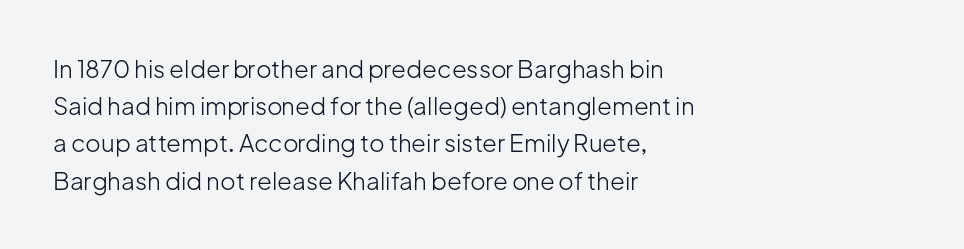
Q: Is the text bold? A: No.
Q: Is the text italic (slanted)? A: No, it is upright.
Q: Is the text underlined? A: No.
Q: How is the paragraph aligned? A: Left-aligned.
Q: Is the spacing between letters normal or unusually wide? A: Normal.
Q: Is the spacing between lines tight, normal or loose? A: Normal.
